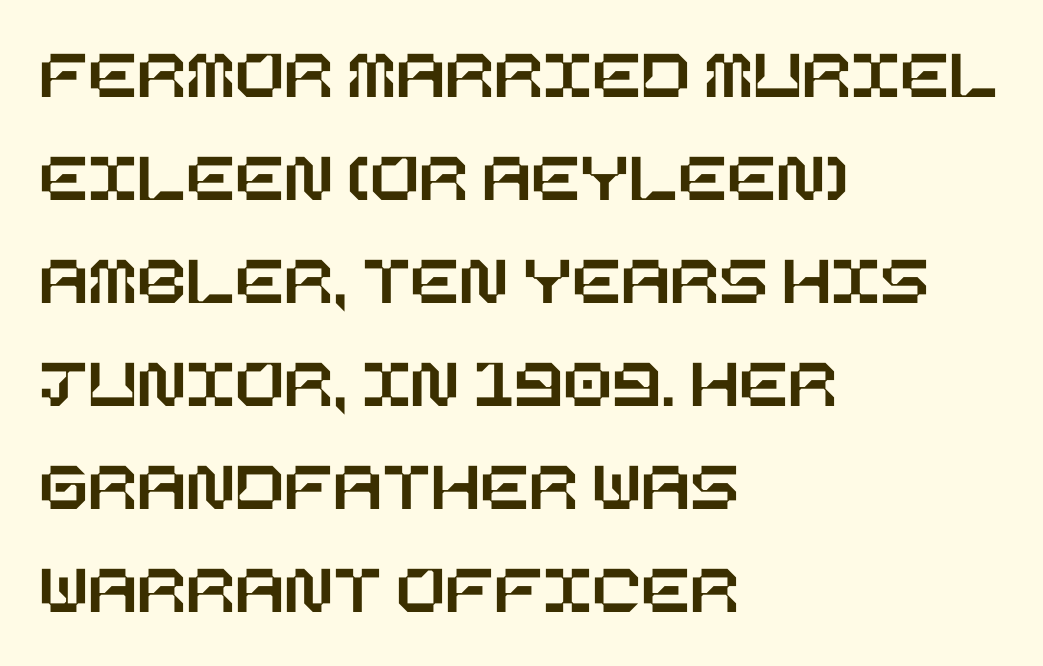
Q: Is the text italic (slanted)? A: No, it is upright.
Q: Is the text underlined? A: No.
Q: How is the paragraph aligned? A: Left-aligned.
Q: Is the spacing between letters normal or unusually wide? A: Normal.
Q: Is the spacing between lines tight, normal or loose? A: Normal.
Q: Width (condensed, normal, or wide)? A: Normal.
Q: Stroke contrast? A: Low.
Q: x-height? A: Large.
